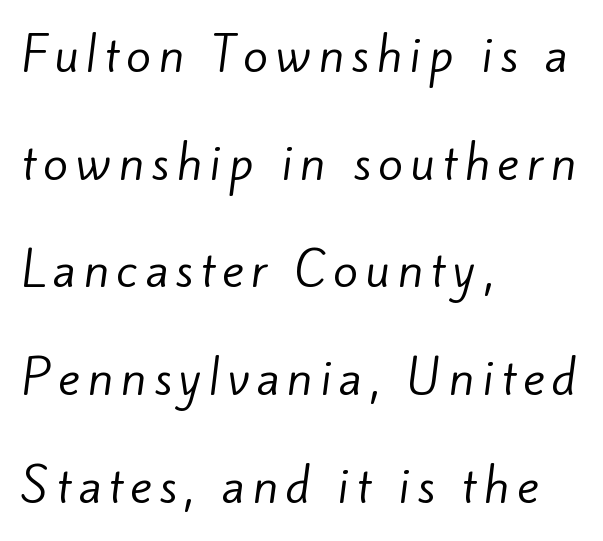
The image shows 46 px regular-weight sans-serif type; set left-aligned, loose line spacing (2.34x), not underlined; low stroke contrast and a small x-height.
